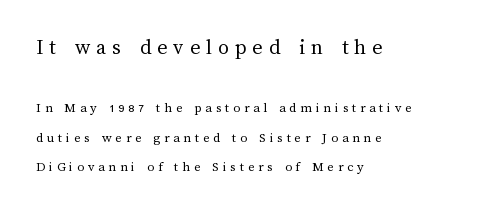
{"italic": "no", "bold": "no", "underline": "no", "align": "left", "line_spacing": "loose", "line_spacing_ratio": 2.11, "letter_spacing": "wide", "letter_spacing_em": 0.27, "larger_block": "first", "size_ratio": 1.57, "glyph_px": 22}
